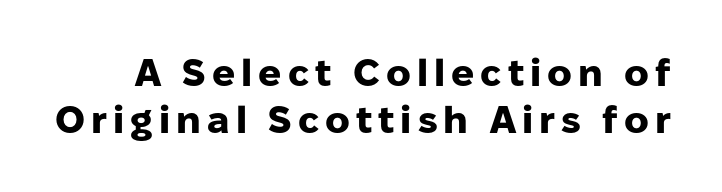
Varying glyph widths throughout — classic text-font behaviour. This is sans-serif lettering, the kind often seen on screens and signage. The specimen reads as upright at a glance. Descender tails drop into unmarked territory. In terms of weight, the rendering is a true, heavy bold.
